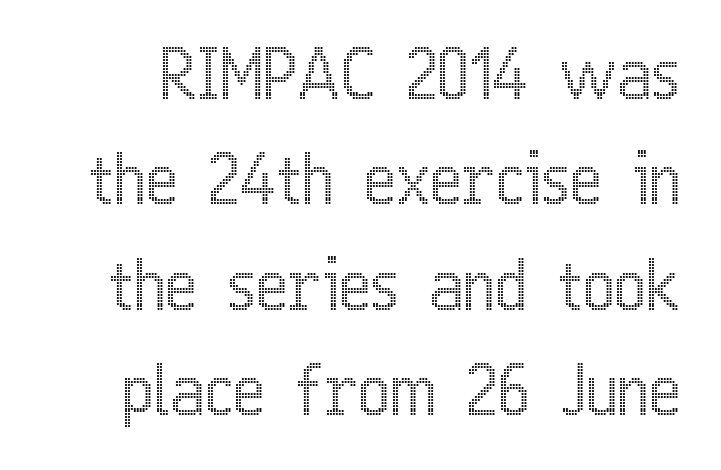
Interline gaps are of average width in this sample. Unlike italic type, these characters show no tilt at all. No word sits above an underline. Tracking value appears to be zero — textbook default spacing.
